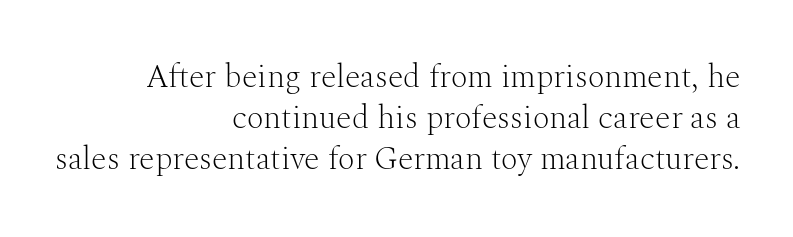
Nobody touched the tracking dial on this one. No italicization has been applied; the sample stays upright. Is this a fixed-width face? No — the glyphs have proportional, varying widths. Underlining? Definitely not there. The weight tops out at a normal text grade. Stroke terminals: seriffed.
